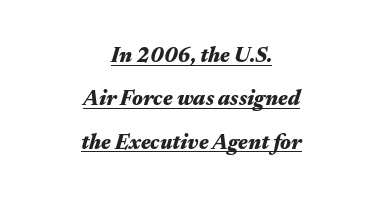
Q: Is the text bold? A: Yes.
Q: Is the text italic (slanted)? A: Yes, it leans right by about 17 degrees.
Q: Is the text underlined? A: Yes.
Q: How is the paragraph aligned? A: Centered.
Q: Is the spacing between letters normal or unusually wide? A: Normal.
Q: Is the spacing between lines tight, normal or loose? A: Loose.
